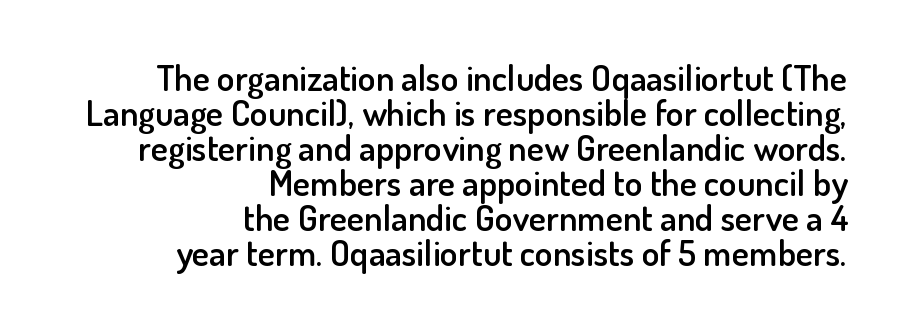
{"serif": "no", "italic": "no", "bold": "semi", "weight": "semibold", "width": "normal", "stroke_contrast": "low", "x_height": "small", "monospaced": "no", "underline": "no", "align": "right", "line_spacing": "tight", "line_spacing_ratio": 0.97, "letter_spacing": "normal", "letter_spacing_em": 0.0, "glyph_px": 36}
